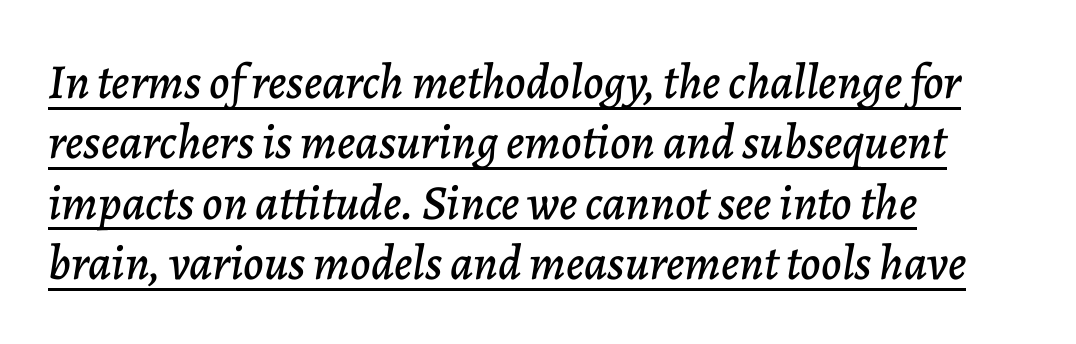
Q: Is the text italic (slanted)? A: Yes, it leans right by about 7 degrees.
Q: Is the text underlined? A: Yes.
Q: How is the paragraph aligned? A: Left-aligned.
Q: Is the spacing between letters normal or unusually wide? A: Normal.
Q: Width (condensed, normal, or wide)? A: Normal.
Q: Stroke contrast? A: Low.
Q: x-height? A: Medium.
Q: Monospaced? A: No.
